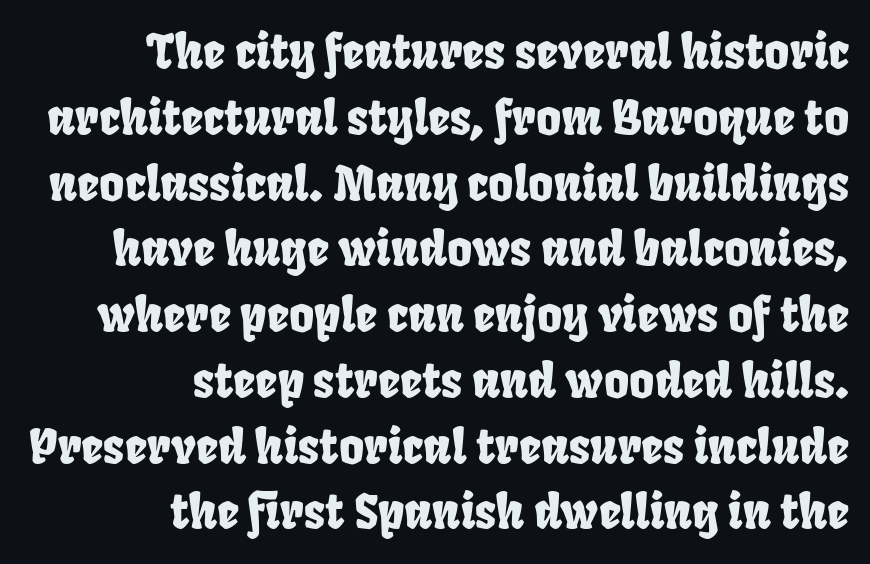
The designer went with a sans here, leaving each stem footless. Baseline-to-baseline distance is the conventional proportion of letter height. Note the varied advance widths — an 'i' is clearly narrower than an 'm'. In CSS terms this would be text-align: right. The face used here is rendered with its standard letterfit. Descender tails drop into unmarked territory.
